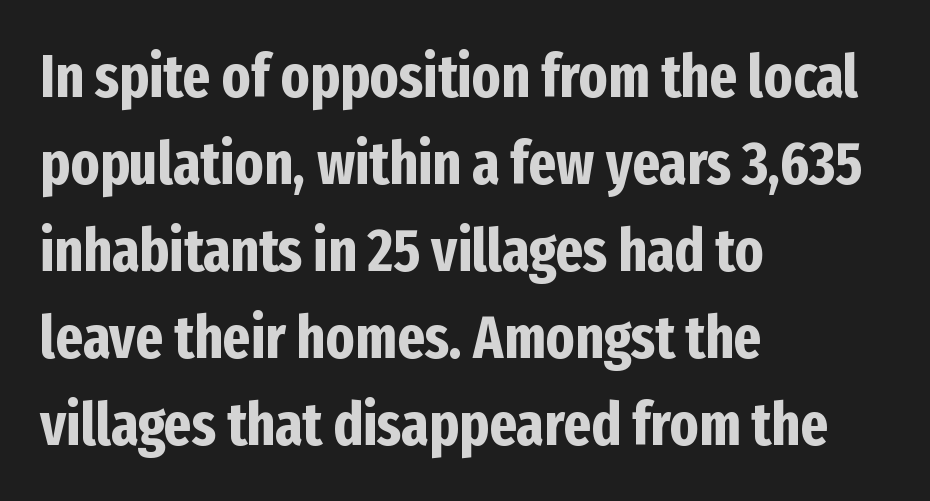
Leftover space on each line is placed entirely after the last word. What kind of face is this? One without serifs — a sans. Style check: upright. These lines carry a lot of weight — the face is fully bold. Between one letter and the next there's only the usual sliver of space. Each letter keeps its own natural width here, so spacing adapts to shape.
